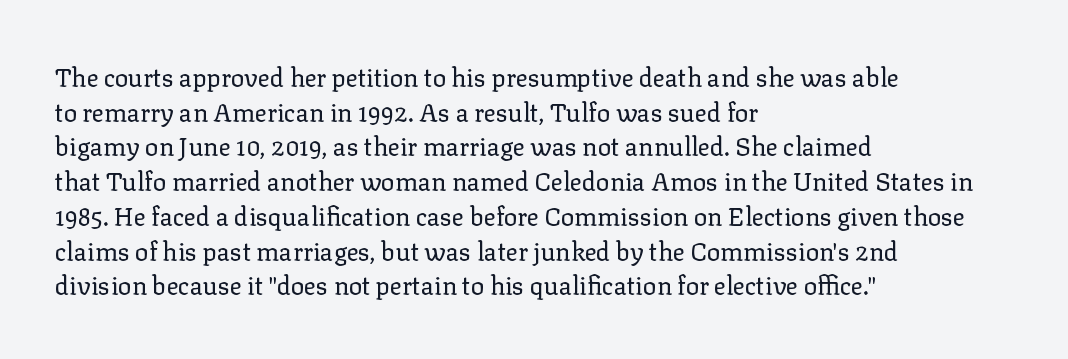
Q: Is the text bold? A: No.
Q: Is the text italic (slanted)? A: No, it is upright.
Q: Is the text underlined? A: No.
Q: How is the paragraph aligned? A: Left-aligned.
Q: Is the spacing between letters normal or unusually wide? A: Normal.
Q: Is the spacing between lines tight, normal or loose? A: Normal.
